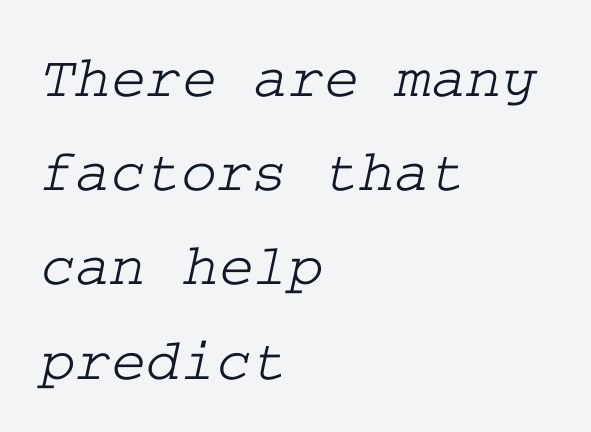
Q: Is the typeface a serif or a sans-serif typeface? A: Serif.
Q: Is the text underlined? A: No.
Q: How is the paragraph aligned? A: Left-aligned.
Q: Is the spacing between letters normal or unusually wide? A: Normal.
Q: Is the spacing between lines tight, normal or loose? A: Normal.
Q: Width (condensed, normal, or wide)? A: Wide.
Q: Stroke contrast? A: Low.
Q: x-height? A: Medium.
